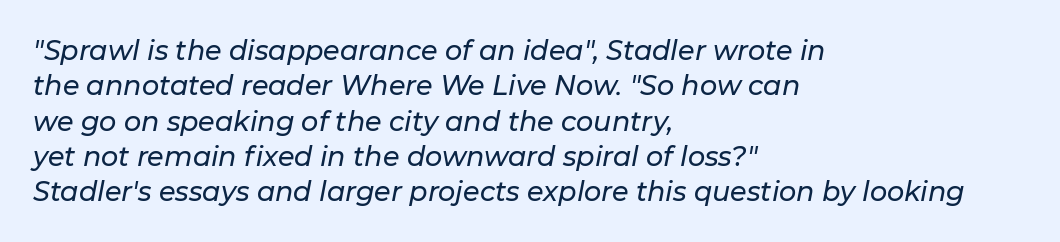
{"italic": "yes", "lean": "right", "slant_degrees": 11, "underline": "no", "align": "left", "line_spacing": "normal", "line_spacing_ratio": 1.31, "letter_spacing": "normal", "letter_spacing_em": 0.0, "glyph_px": 27}
